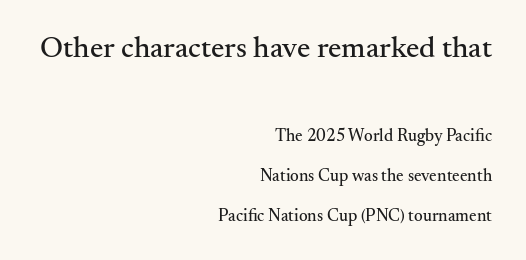
{"serif": "yes", "italic": "no", "width": "normal", "stroke_contrast": "medium", "x_height": "small", "monospaced": "no", "underline": "no", "align": "right", "line_spacing": "loose", "line_spacing_ratio": 2.34, "letter_spacing": "normal", "letter_spacing_em": 0.0, "larger_block": "first", "size_ratio": 1.76, "glyph_px": 30}
